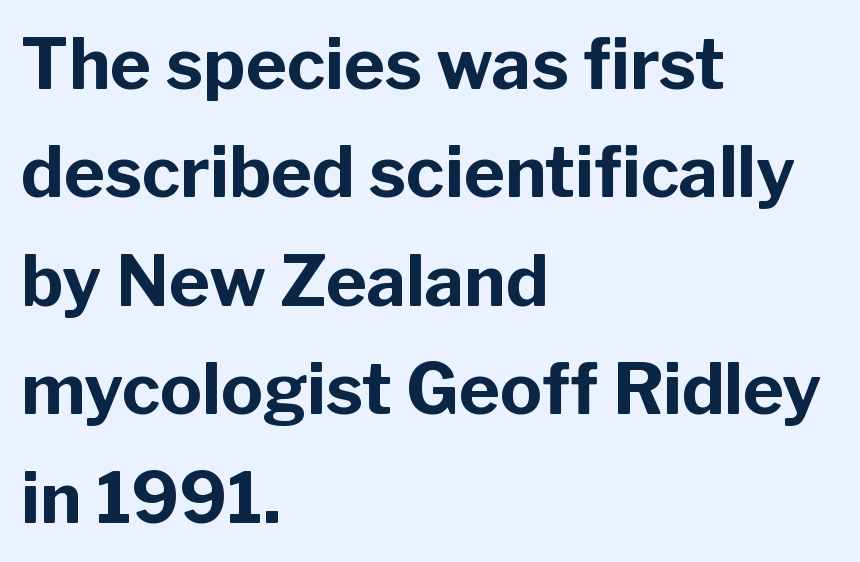
Regarding serifs, this sample does without them. Emphasis by weight is at full strength: bold. Rule under the text: the space is simply empty. Do the characters align in a grid? No, the font is proportional. The rendering uses a moderate line-height, typical for paragraphs. Every stem runs plumb, perpendicular to the baseline.
